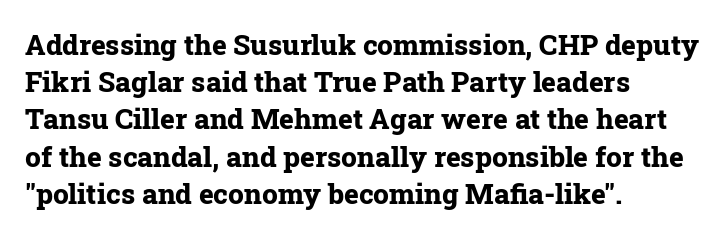
{"serif": "yes", "italic": "no", "bold": "yes", "weight": "bold", "width": "normal", "stroke_contrast": "low", "x_height": "medium", "monospaced": "no", "underline": "no", "align": "left", "line_spacing": "normal", "line_spacing_ratio": 1.33, "letter_spacing": "normal", "letter_spacing_em": 0.0, "glyph_px": 28}
